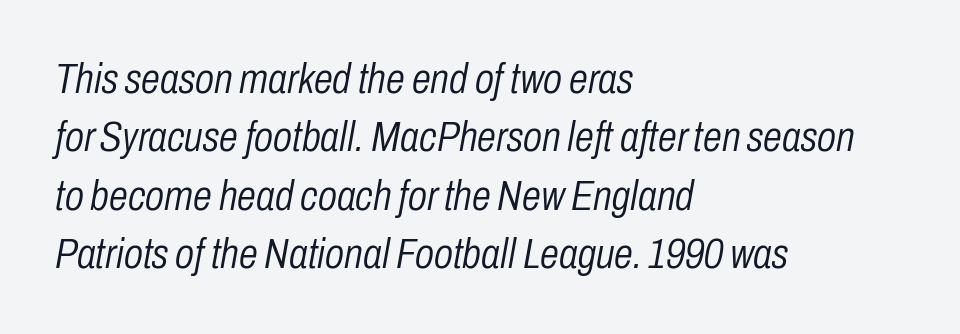
The image shows 43 px light, condensed type, italic (leaning right); set left-aligned, normal line spacing (1.36x), normal letter spacing, not underlined; low stroke contrast and a medium x-height.
